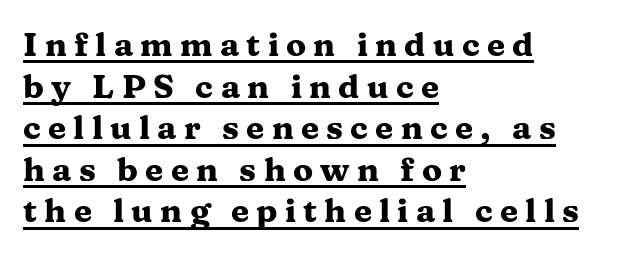
The image shows 33 px heavy, wide serif type, upright; set left-aligned, normal line spacing (1.26x), unusually wide letter spacing (+0.22 em), underlined; medium stroke contrast and a medium x-height.
